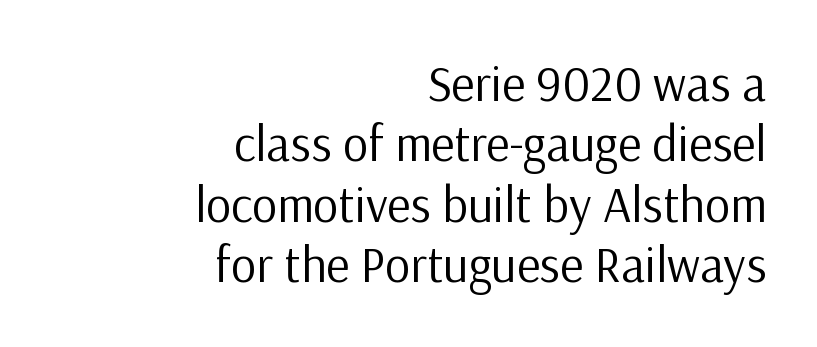
The image shows 50 px regular-weight sans-serif type, upright; set right-aligned, line spacing 1.21x, normal letter spacing, not underlined; low stroke contrast and a medium x-height.
